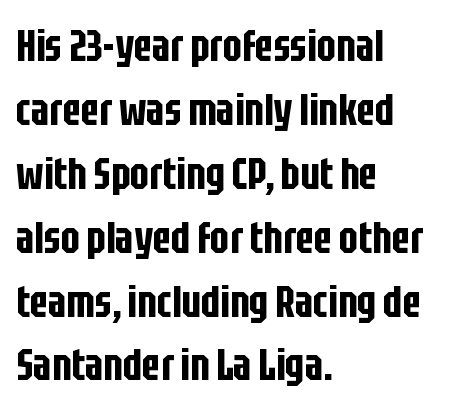
No italicization has been applied; the sample stays upright. Baseline-to-baseline distance is the conventional proportion of letter height. Do the characters align in a grid? No, the font is proportional. Compared with typical body copy, the letter spacing here is the same.
